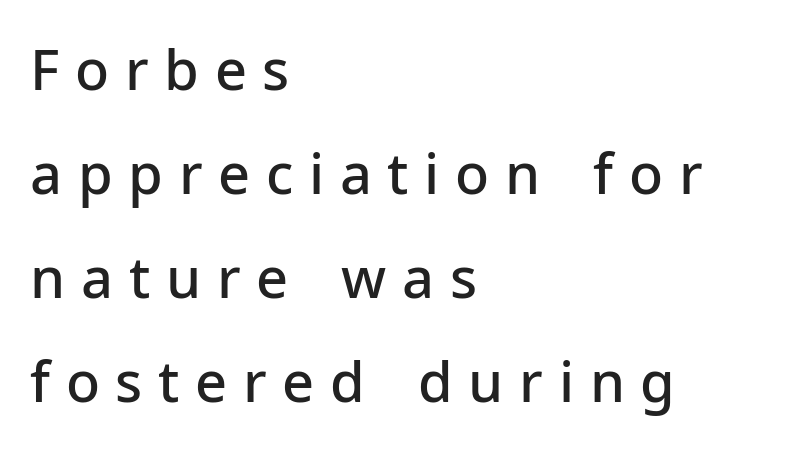
What stands out about the letter spacing? Its width — letters are far apart. What kind of face is this? One without serifs — a sans. In terms of weight, the rendering is demibold, just under bold. Underlining? Definitely not there. In terms of posture, this sample is upright.
